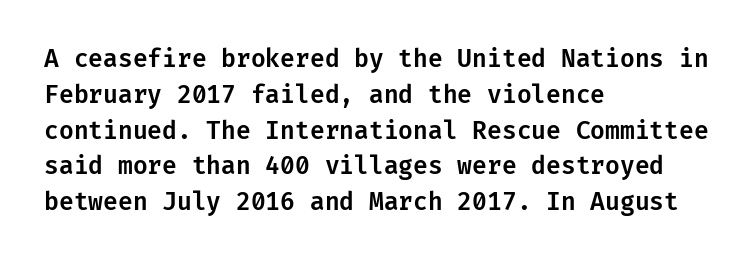
Q: Is the text italic (slanted)? A: No, it is upright.
Q: Is the text underlined? A: No.
Q: How is the paragraph aligned? A: Left-aligned.
Q: Is the spacing between letters normal or unusually wide? A: Normal.
Q: Is the spacing between lines tight, normal or loose? A: Normal.
